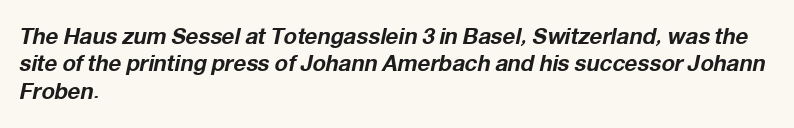
Q: Is the text bold? A: Yes.
Q: Is the text italic (slanted)? A: Yes, it leans right by about 12 degrees.
Q: Is the text underlined? A: No.
Q: How is the paragraph aligned? A: Left-aligned.
Q: Is the spacing between letters normal or unusually wide? A: Normal.
Q: Is the spacing between lines tight, normal or loose? A: Normal.
